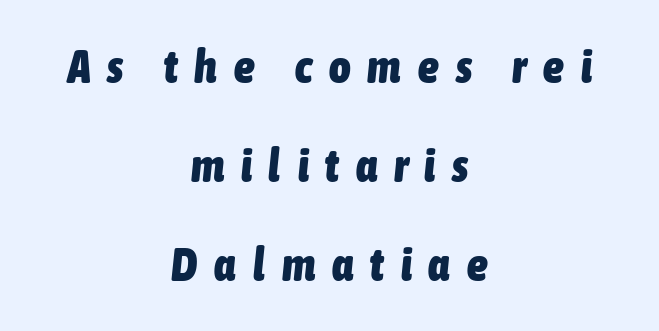
Q: Is the text bold? A: Yes.
Q: Is the text italic (slanted)? A: Yes, it leans right by about 6 degrees.
Q: Is the text underlined? A: No.
Q: How is the paragraph aligned? A: Centered.
Q: Is the spacing between letters normal or unusually wide? A: Unusually wide.
Q: Is the spacing between lines tight, normal or loose? A: Loose.
Q: Width (condensed, normal, or wide)? A: Condensed.
Q: Stroke contrast? A: Low.
Q: x-height? A: Medium.
Q: Monospaced? A: No.
